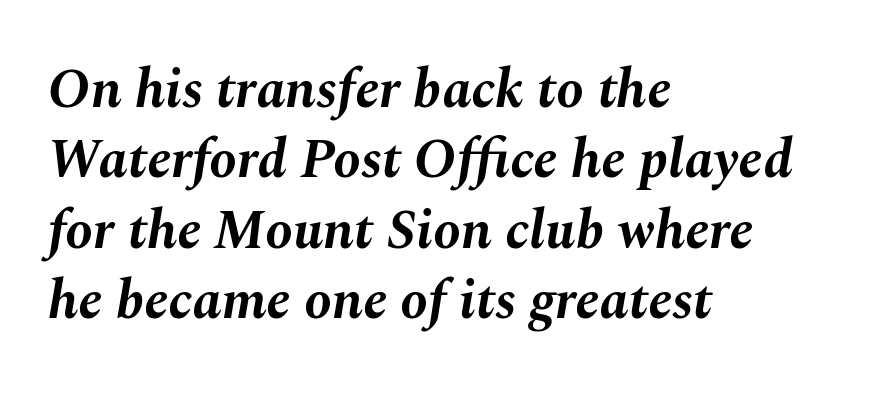
{"italic": "yes", "lean": "right", "slant_degrees": 10, "bold": "yes", "weight": "bold", "width": "normal", "stroke_contrast": "medium", "x_height": "medium", "monospaced": "no", "underline": "no", "align": "left", "line_spacing": "normal", "line_spacing_ratio": 1.28, "letter_spacing": "normal", "letter_spacing_em": 0.0, "glyph_px": 55}
